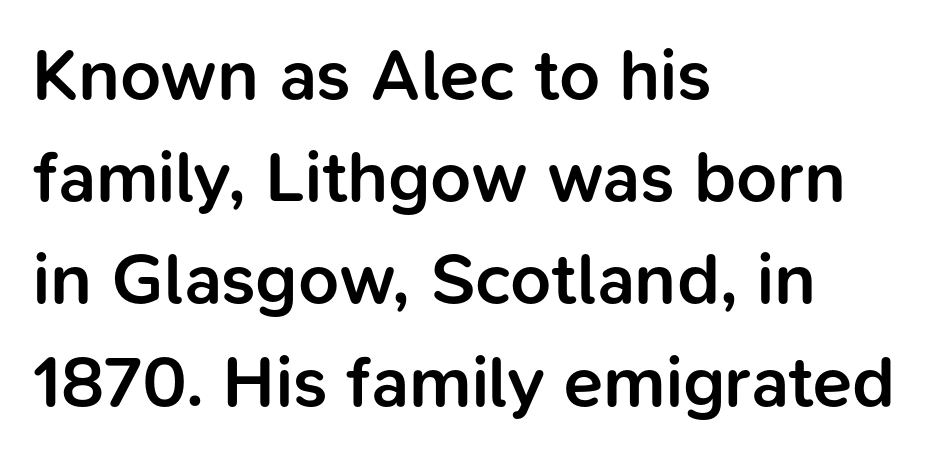
The rendering shows plain stroke endings on the letterforms — a sans-serif design. You could not count columns in this text — the font is proportionally spaced. On the weight axis this lands at semibold, roughly 600. Posture: vertical. You could call the tracking neutral — neither tight nor loose.
